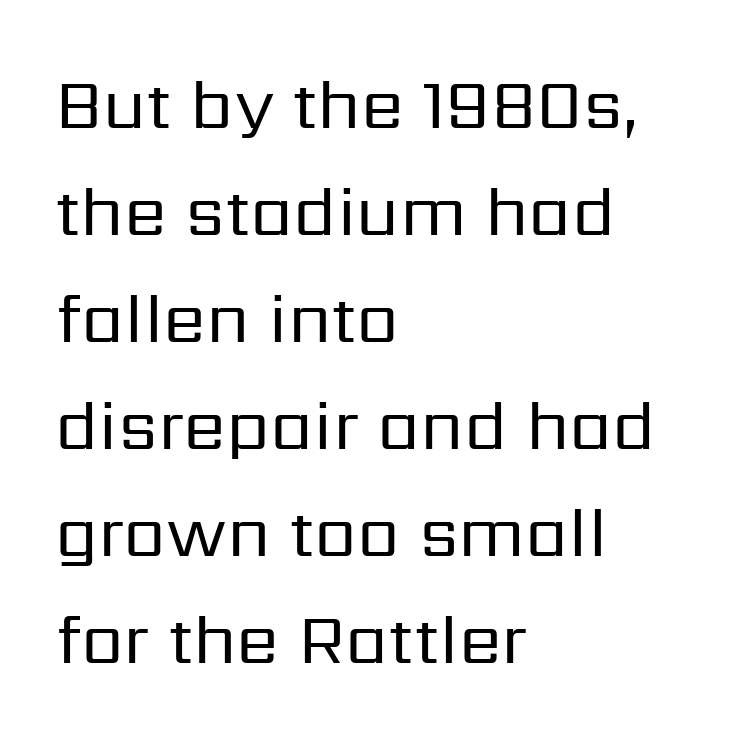
{"serif": "no", "italic": "no", "bold": "no", "weight": "regular", "width": "normal", "stroke_contrast": "low", "x_height": "medium", "monospaced": "no", "underline": "no", "align": "left", "line_spacing": "normal", "line_spacing_ratio": 1.55, "letter_spacing": "normal", "letter_spacing_em": 0.0, "glyph_px": 69}
